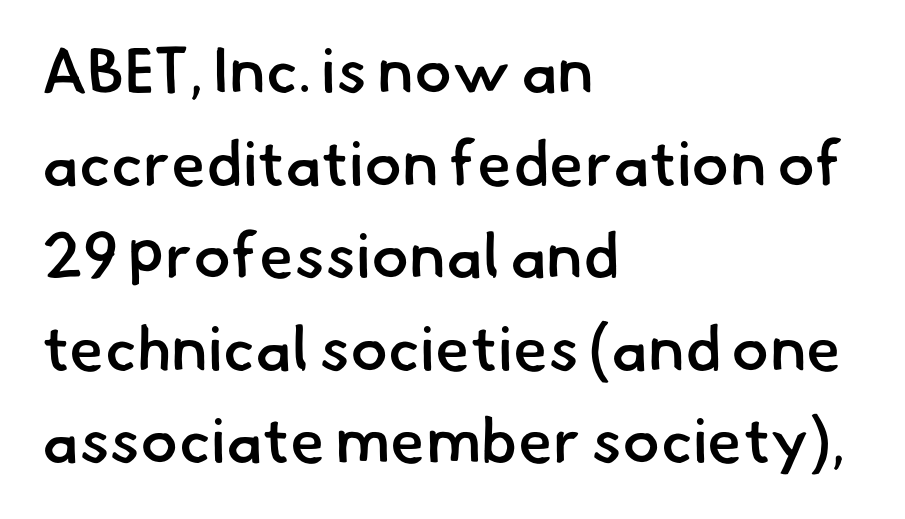
The image shows 63 px semibold sans-serif type; set left-aligned, normal line spacing (1.47x), normal letter spacing, not underlined; low stroke contrast and a small x-height.
